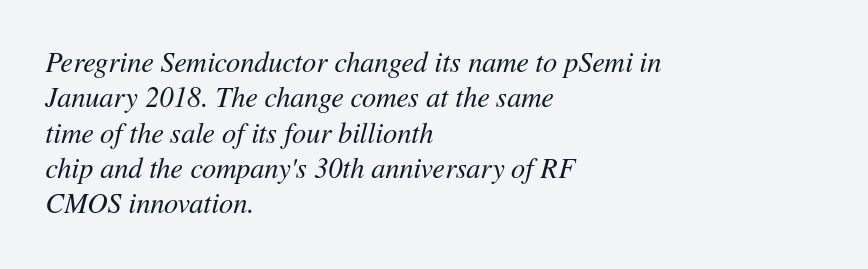
The image shows 28 px regular-weight type, italic (leaning right); set left-aligned, normal line spacing (1.26x), normal letter spacing, not underlined; medium stroke contrast and a medium x-height.
